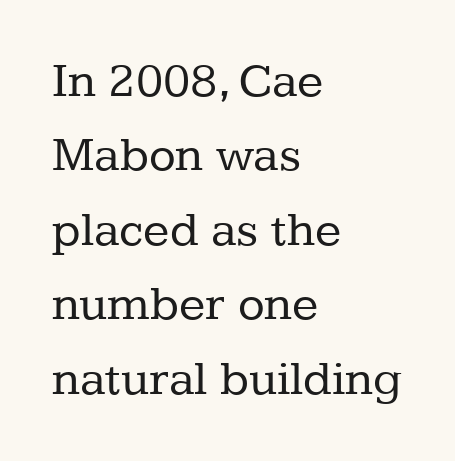
The typeface chosen for these lines features serifs. Stroke mass is kept to a normal reading level or below. Compared with a centered layout, this one pins lines to the left instead. Each word holds together tightly as a unit, with standard inter-letter gaps. Do the characters align in a grid? No, the font is proportional.
